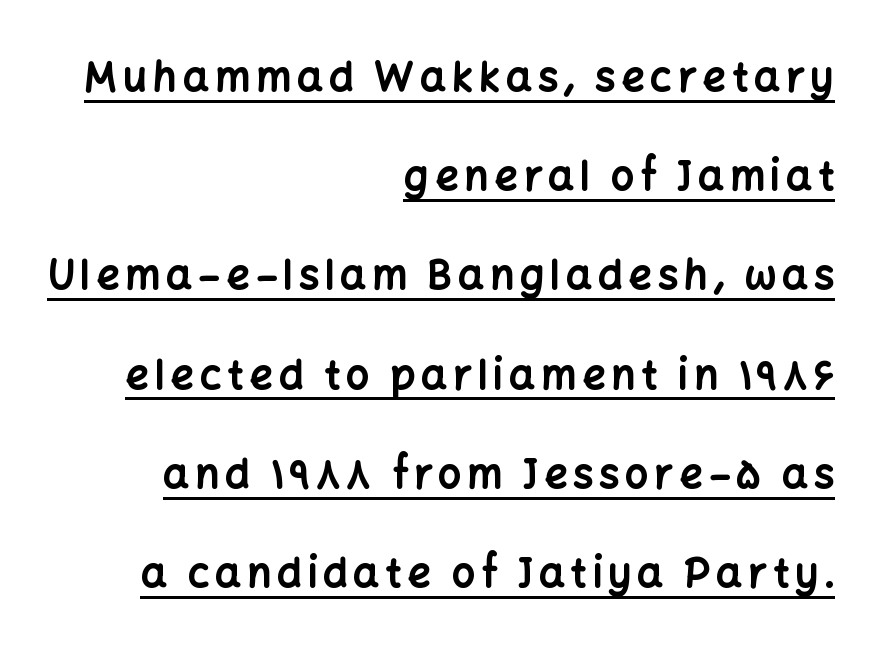
Spacing verdict: proportional, widths tailored to each character. Are there feet on the stems? There aren't — it's a sans. Vertically, the passage feels expansive, rows floating well apart. Ascenders rise straight up at ninety degrees. Strong, thick strokes mark this as bold type. This rendering uses right alignment, leaving the left contour irregular.
